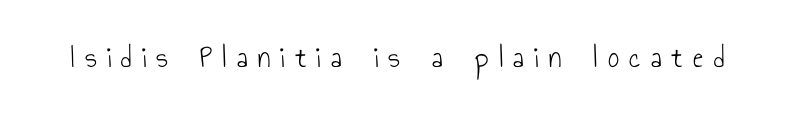
Q: Is the text bold? A: No.
Q: Is the text italic (slanted)? A: No, it is upright.
Q: Is the typeface a serif or a sans-serif typeface? A: Sans-serif.
Q: Is the text underlined? A: No.
Q: Is the spacing between letters normal or unusually wide? A: Unusually wide.
Q: Width (condensed, normal, or wide)? A: Condensed.
Q: Stroke contrast? A: Low.
Q: x-height? A: Small.
Q: Monospaced? A: No.
